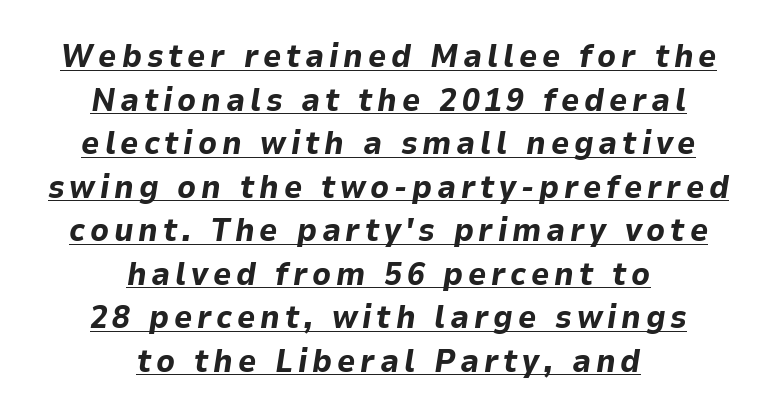
Q: Is the text bold? A: Yes.
Q: Is the text italic (slanted)? A: Yes, it leans right by about 9 degrees.
Q: Is the text underlined? A: Yes.
Q: How is the paragraph aligned? A: Centered.
Q: Is the spacing between lines tight, normal or loose? A: Normal.
Q: Width (condensed, normal, or wide)? A: Normal.
Q: Stroke contrast? A: Low.
Q: x-height? A: Medium.
Q: Monospaced? A: No.
